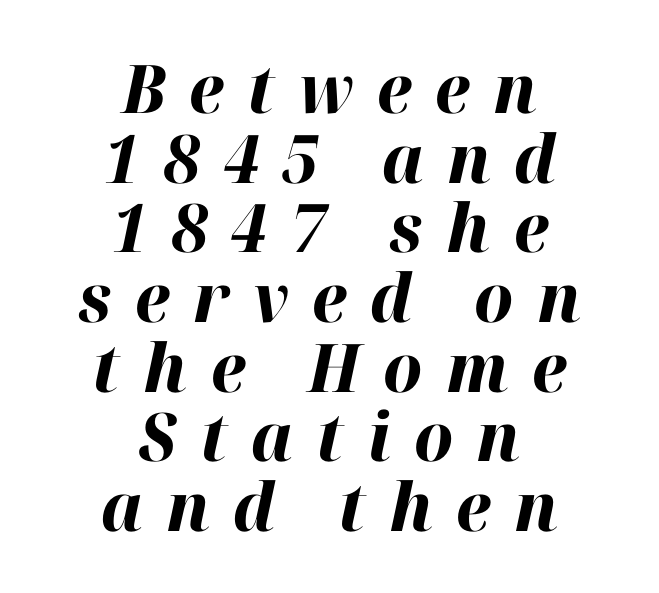
The words here are not underlined. Emphasis by weight is at full strength: bold. These lines are rendered in a variable-pitch font. Layout note: lines centered.
